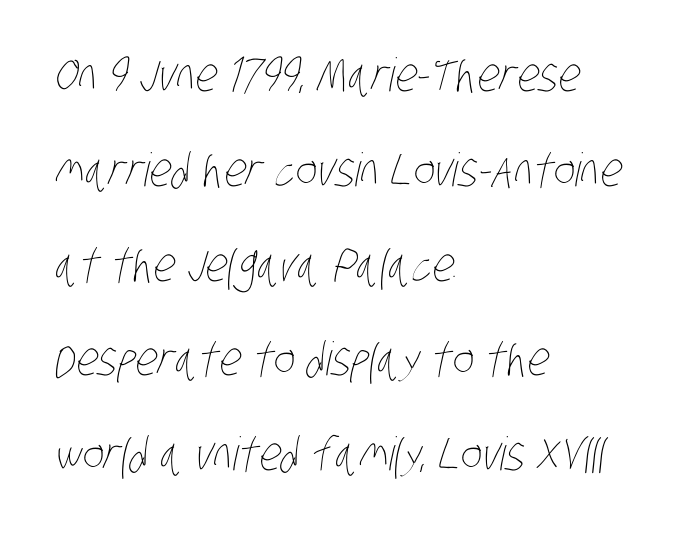
The image shows 46 px thin, condensed type; set left-aligned, loose line spacing (2.06x), normal letter spacing, not underlined; low stroke contrast and a large x-height.
